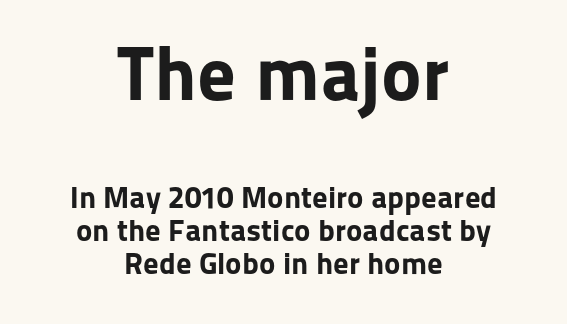
The image shows 77 px bold sans-serif type, upright; set centered, tight line spacing (1.05x), normal letter spacing, not underlined; the first (top) block is 2.48x larger; low stroke contrast and a medium x-height.
